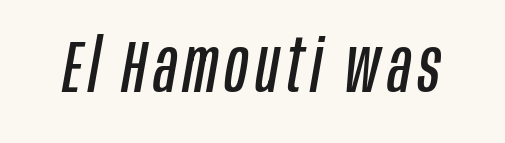
Q: Is the text bold? A: No.
Q: Is the text italic (slanted)? A: Yes, it leans right by about 10 degrees.
Q: Is the text underlined? A: No.
Q: Width (condensed, normal, or wide)? A: Condensed.
Q: Stroke contrast? A: Low.
Q: x-height? A: Large.
Q: Monospaced? A: No.
